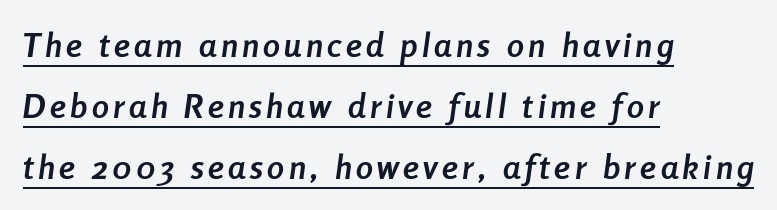
If you drew a line through each stem, it would be angled. Descenders here cross a horizontal rule under the line. This sample is left-justified, so line endings fall wherever the words run out. Students, this is bold: see how much ink each stroke carries. The face used here is proportionally spaced, like ordinary book or web type.
